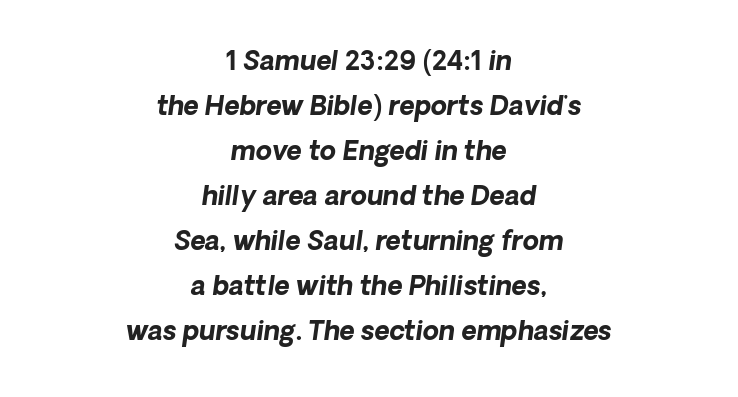
The baseline area is clear. Is the letter spacing exaggerated? No — it looks like the ordinary default. Students, this is bold: see how much ink each stroke carries. The rag falls on both sides of this text block equally.
